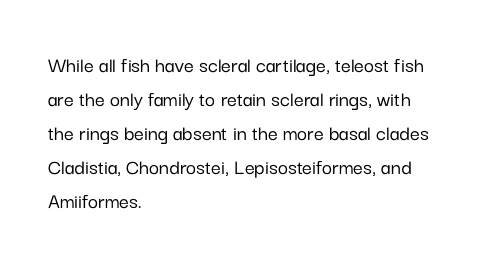
Inter-character spacing is left at the font's built-in metrics. A bare baseline throughout the passage. The typography opts for an upright posture over an oblique one. Casual observation: everything's shoved over to the left.
